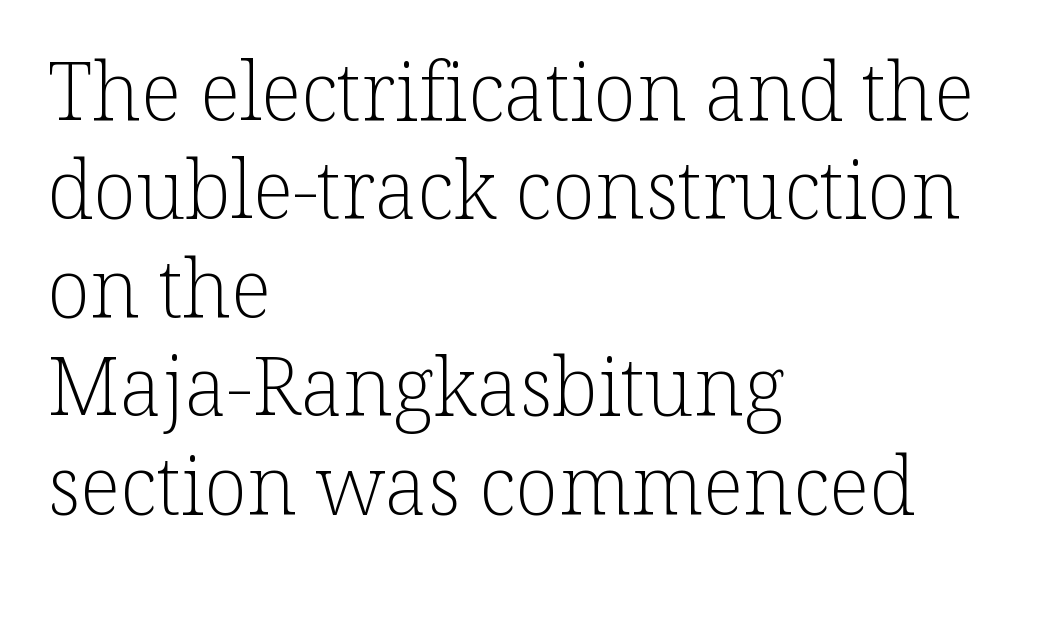
Q: Is the text bold? A: No.
Q: Is the text italic (slanted)? A: No, it is upright.
Q: Is the typeface a serif or a sans-serif typeface? A: Serif.
Q: Is the text underlined? A: No.
Q: How is the paragraph aligned? A: Left-aligned.
Q: Is the spacing between letters normal or unusually wide? A: Normal.
Q: Width (condensed, normal, or wide)? A: Normal.
Q: Stroke contrast? A: Low.
Q: x-height? A: Medium.
Q: Monospaced? A: No.
